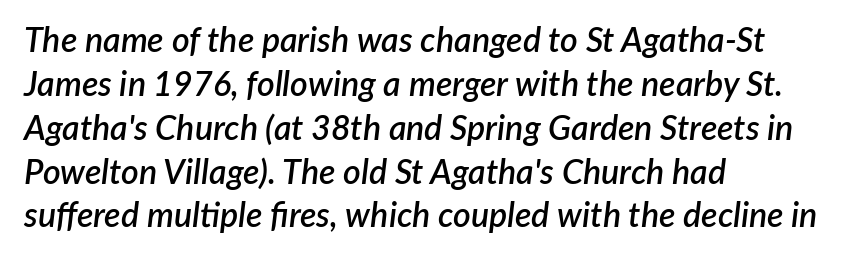
{"italic": "yes", "lean": "right", "slant_degrees": 7, "bold": "semi", "weight": "semibold", "width": "normal", "stroke_contrast": "low", "x_height": "medium", "monospaced": "no", "underline": "no", "align": "left", "line_spacing": "normal", "line_spacing_ratio": 1.29, "letter_spacing": "normal", "letter_spacing_em": 0.0, "glyph_px": 34}
